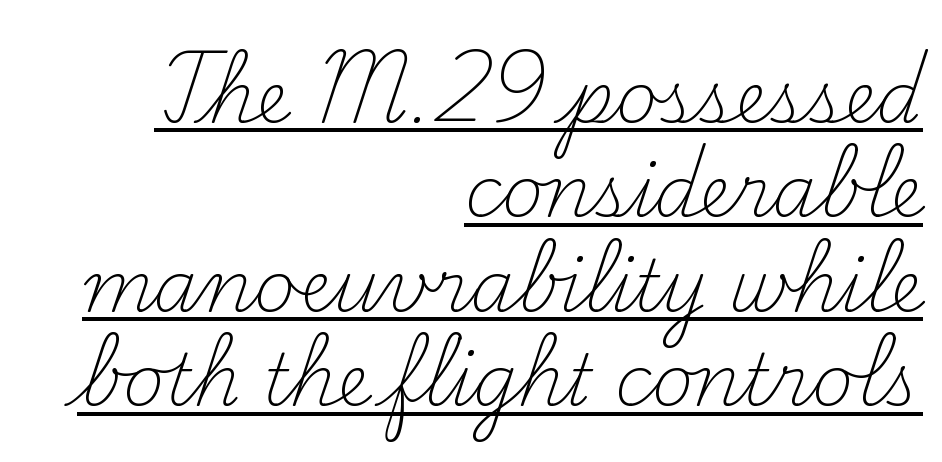
The designer left line spacing at the default. This is not heavy type; no bold has been used. Each line of the rendering has a horizontal stroke beneath the glyphs.
